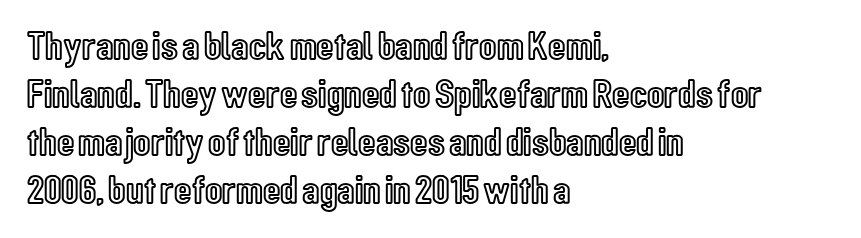
Is the block centered? No — it sits flush against the left margin. Look at the tracking — it's just the regular setting, nothing added. Lines of text with bare space underneath. Rendered with straight, roman letterforms.
